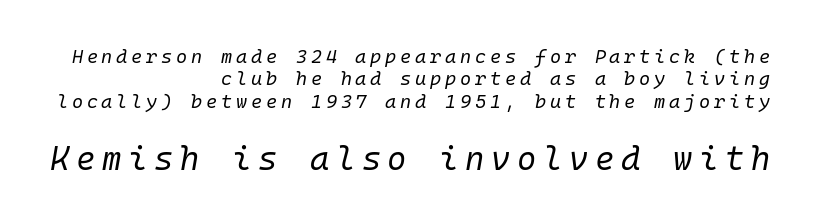
Q: Is the text bold? A: No.
Q: Is the text italic (slanted)? A: Yes, it leans right by about 10 degrees.
Q: Is the text underlined? A: No.
Q: How is the paragraph aligned? A: Right-aligned.
Q: Is the spacing between letters normal or unusually wide? A: Unusually wide.
Q: Which block of text is set in a larger size, the first (top) or the second (bottom)? A: The second (bottom) one.
Q: Width (condensed, normal, or wide)? A: Normal.
Q: Stroke contrast? A: Low.
Q: x-height? A: Medium.
Q: Monospaced? A: Yes.
